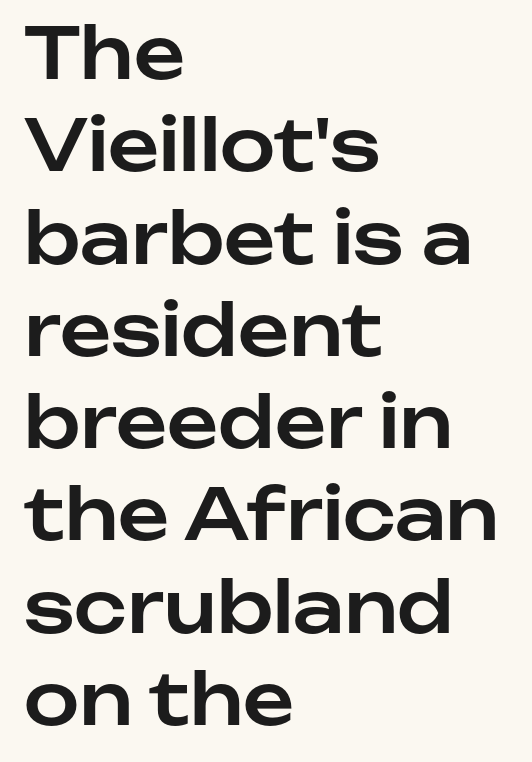
{"serif": "no", "italic": "no", "width": "normal", "stroke_contrast": "low", "x_height": "medium", "monospaced": "no", "underline": "no", "align": "left", "line_spacing": "normal", "line_spacing_ratio": 1.3, "letter_spacing": "normal", "letter_spacing_em": 0.0, "glyph_px": 71}
